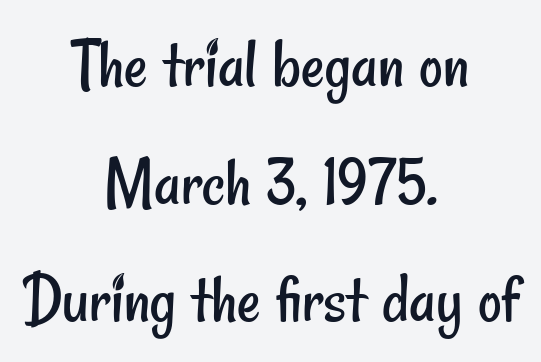
Nothing heavy about these letters — not bold at all. The rendering uses natural spacing where letterforms have individual widths. No word sits above an underline. The rendering positions every line midway between the sides. Note: no serifs on the glyphs.
